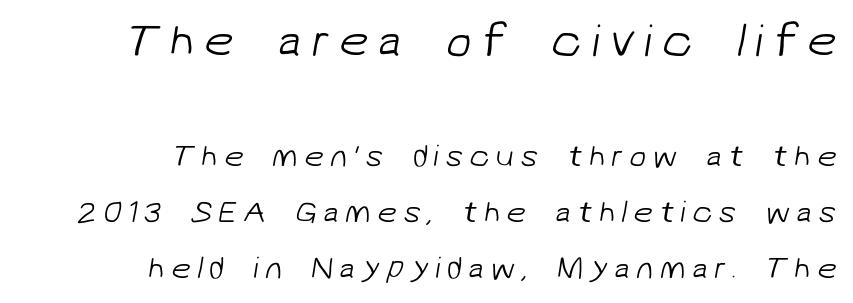
{"serif": "no", "bold": "no", "weight": "light", "width": "normal", "stroke_contrast": "low", "x_height": "medium", "monospaced": "no", "underline": "no", "align": "right", "line_spacing_ratio": 1.81, "letter_spacing": "wide", "letter_spacing_em": 0.2, "larger_block": "first", "size_ratio": 1.52, "glyph_px": 47}
